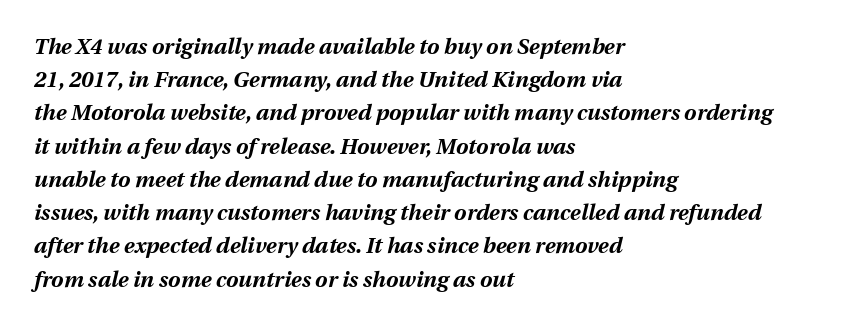
The image shows 22 px bold type, italic (leaning right); set left-aligned, normal line spacing (1.51x), normal letter spacing, not underlined.
